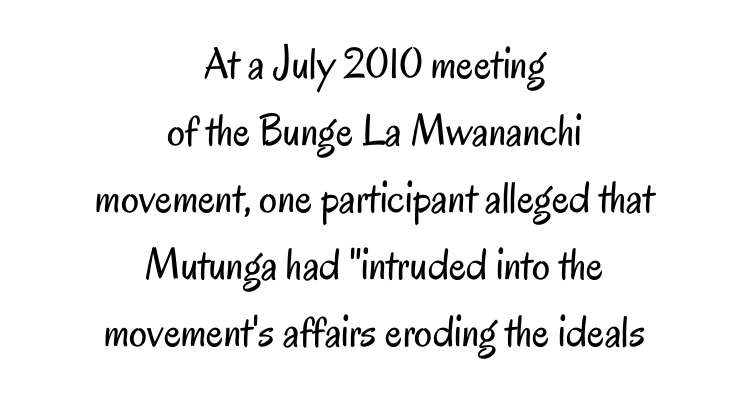
{"serif": "no", "italic": "no", "bold": "no", "weight": "regular", "width": "condensed", "stroke_contrast": "low", "x_height": "small", "monospaced": "no", "underline": "no", "align": "center", "line_spacing": "normal", "line_spacing_ratio": 1.49, "letter_spacing": "normal", "letter_spacing_em": 0.0, "glyph_px": 45}
